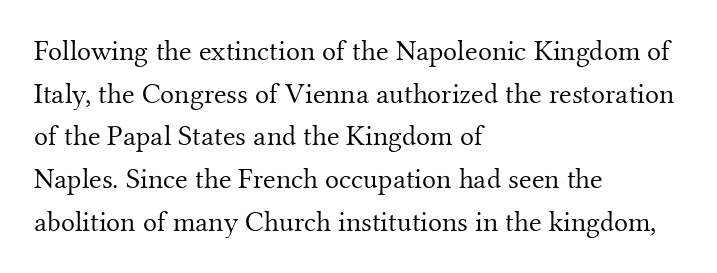
{"serif": "yes", "italic": "no", "bold": "no", "weight": "light", "width": "normal", "stroke_contrast": "medium", "x_height": "small", "monospaced": "no", "underline": "no", "align": "left", "line_spacing": "normal", "line_spacing_ratio": 1.47, "letter_spacing": "normal", "letter_spacing_em": 0.0, "glyph_px": 29}
